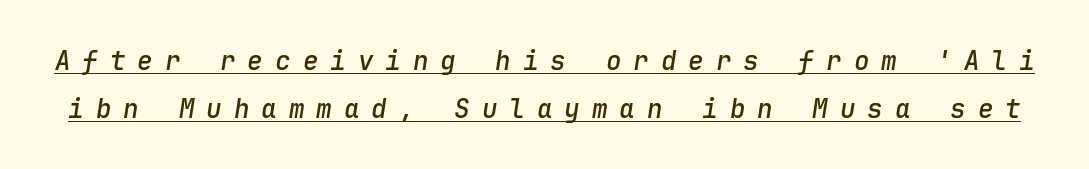
The image shows 26 px text type, italic (leaning right); set line spacing 1.84x, unusually wide letter spacing (+0.46 em), underlined.
